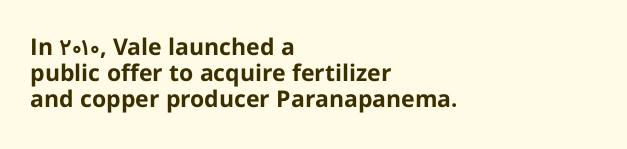
Q: Is the text bold? A: Yes.
Q: Is the text italic (slanted)? A: No, it is upright.
Q: Is the text underlined? A: No.
Q: How is the paragraph aligned? A: Left-aligned.
Q: Is the spacing between letters normal or unusually wide? A: Normal.
Q: Is the spacing between lines tight, normal or loose? A: Tight.
